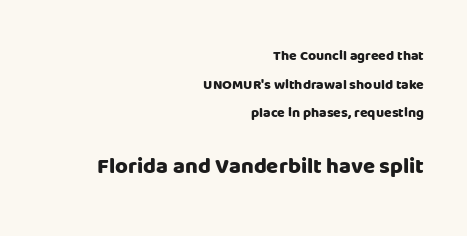
Note: smaller setting up top, larger setting below. Each new line begins a long way beneath the previous one. The passage is arranged like a letterhead date or caption credit — flush right. This sample uses plain, unmodified letter spacing.
